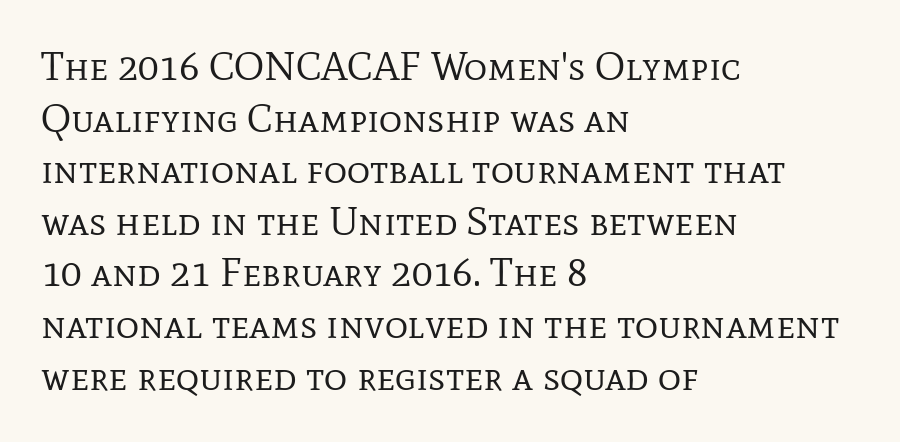
The image shows 40 px regular-weight serif type, upright; set left-aligned, normal line spacing (1.29x), normal letter spacing, not underlined; low stroke contrast and a medium x-height.
